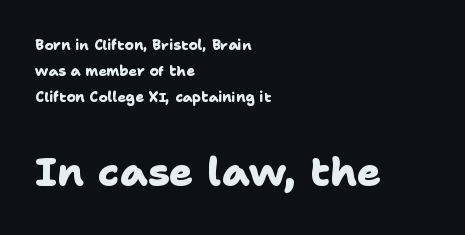
The image shows 40 px heavy sans-serif type; set left-aligned, line spacing 1.86x, normal letter spacing, not underlined; the second (bottom) block is 2.86x larger; low stroke contrast and a medium x-height.
